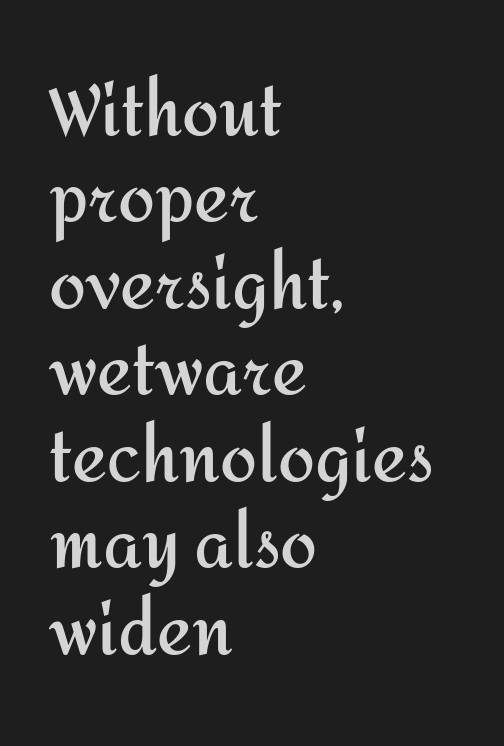
{"serif": "no", "italic": "no", "bold": "yes", "weight": "semibold", "width": "normal", "stroke_contrast": "medium", "x_height": "medium", "monospaced": "no", "underline": "no", "align": "left", "line_spacing": "normal", "line_spacing_ratio": 1.31, "letter_spacing": "normal", "letter_spacing_em": 0.0, "glyph_px": 66}
